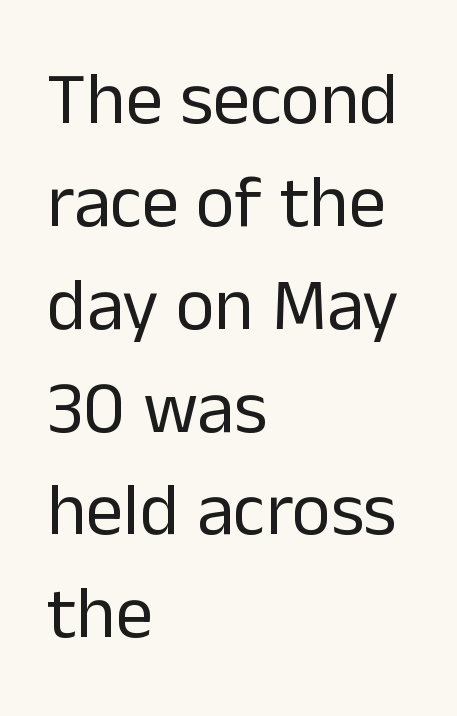
Q: Is the text bold? A: No.
Q: Is the text italic (slanted)? A: No, it is upright.
Q: Is the typeface a serif or a sans-serif typeface? A: Sans-serif.
Q: Is the text underlined? A: No.
Q: How is the paragraph aligned? A: Left-aligned.
Q: Is the spacing between letters normal or unusually wide? A: Normal.
Q: Is the spacing between lines tight, normal or loose? A: Normal.
Q: Width (condensed, normal, or wide)? A: Normal.
Q: Stroke contrast? A: Low.
Q: x-height? A: Medium.
Q: Monospaced? A: No.
